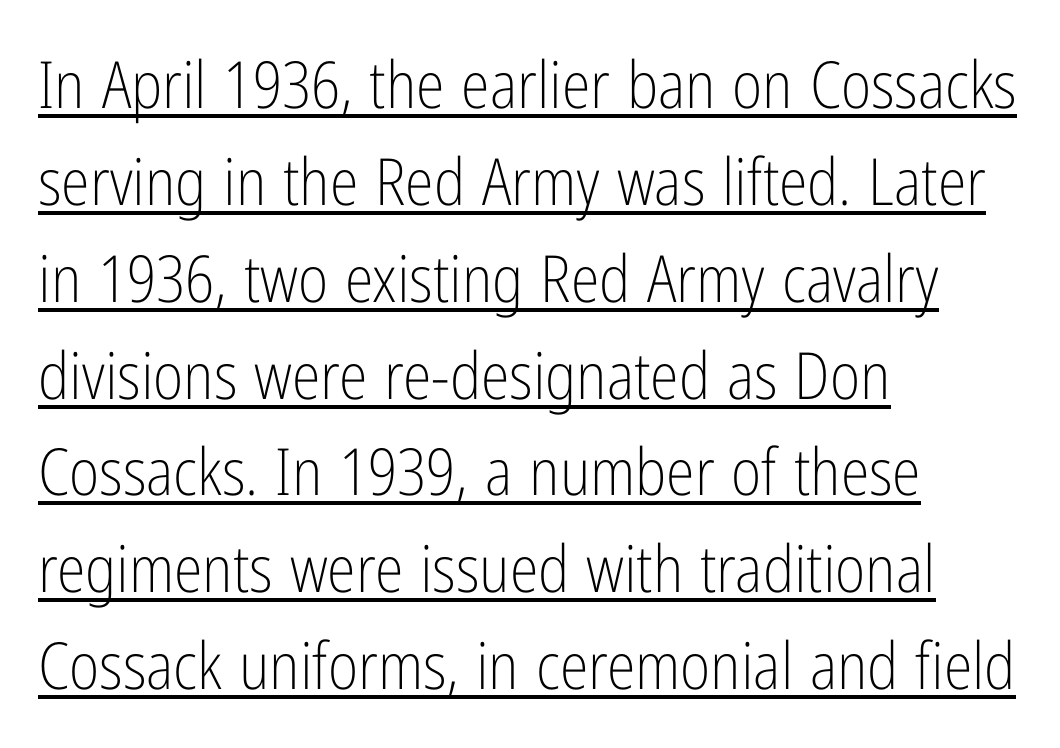
{"serif": "no", "italic": "no", "bold": "no", "weight": "light", "width": "condensed", "stroke_contrast": "low", "x_height": "medium", "monospaced": "no", "underline": "yes", "align": "left", "line_spacing": "normal", "line_spacing_ratio": 1.49, "letter_spacing": "normal", "letter_spacing_em": 0.0, "glyph_px": 65}
